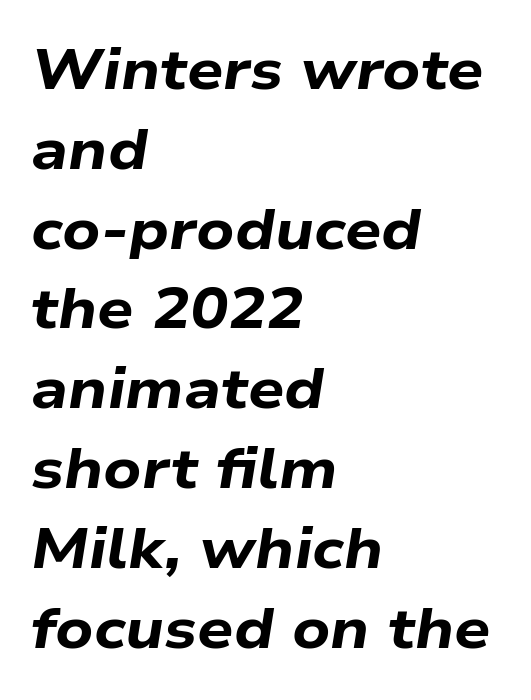
Q: Is the text bold? A: Yes.
Q: Is the text italic (slanted)? A: Yes, it leans right by about 9 degrees.
Q: Is the text underlined? A: No.
Q: How is the paragraph aligned? A: Left-aligned.
Q: Is the spacing between letters normal or unusually wide? A: Normal.
Q: Is the spacing between lines tight, normal or loose? A: Normal.
Q: Width (condensed, normal, or wide)? A: Wide.
Q: Stroke contrast? A: Low.
Q: x-height? A: Medium.
Q: Monospaced? A: No.
